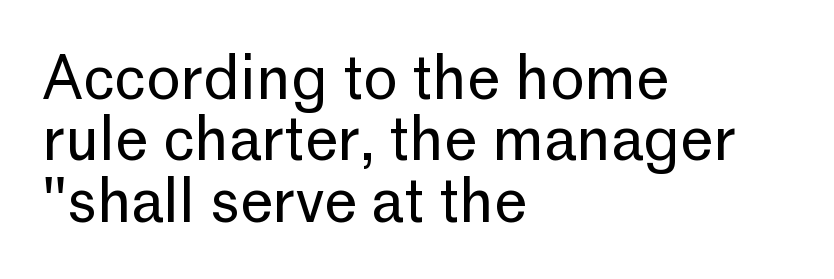
The image shows 59 px regular-weight sans-serif type, upright; set left-aligned, tight line spacing (1.04x), normal letter spacing, not underlined; low stroke contrast and a medium x-height.
